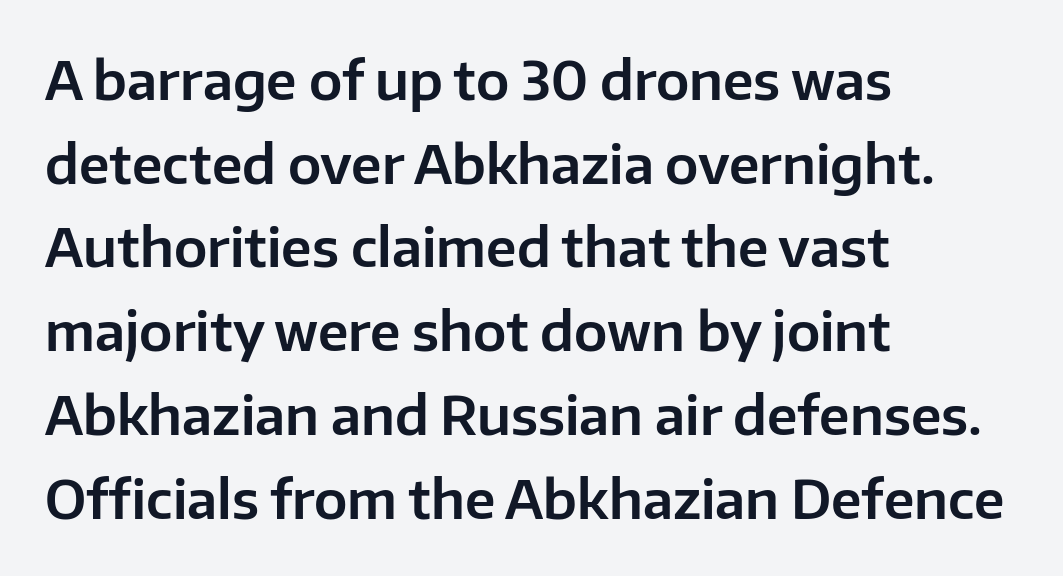
{"serif": "no", "italic": "no", "width": "normal", "stroke_contrast": "low", "x_height": "medium", "monospaced": "no", "underline": "no", "align": "left", "line_spacing": "normal", "line_spacing_ratio": 1.58, "letter_spacing": "normal", "letter_spacing_em": 0.0, "glyph_px": 53}
